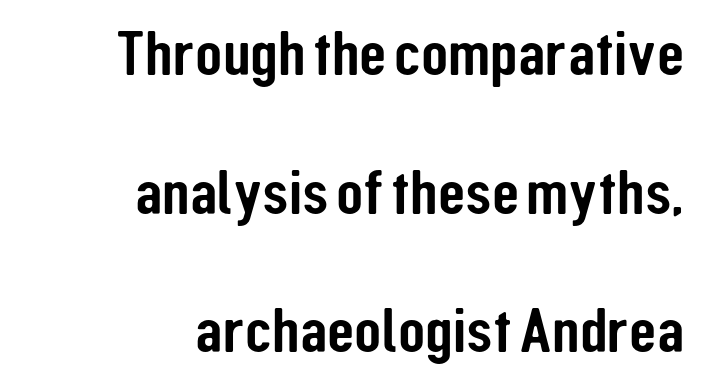
{"serif": "no", "italic": "no", "width": "condensed", "stroke_contrast": "low", "x_height": "medium", "monospaced": "no", "underline": "no", "align": "right", "line_spacing": "loose", "line_spacing_ratio": 2.2, "letter_spacing": "normal", "letter_spacing_em": 0.0, "glyph_px": 63}
